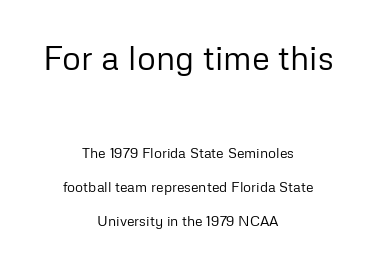
{"serif": "no", "italic": "no", "bold": "no", "weight": "regular", "width": "normal", "stroke_contrast": "low", "x_height": "medium", "monospaced": "no", "underline": "no", "align": "center", "line_spacing": "loose", "line_spacing_ratio": 2.43, "letter_spacing": "normal", "letter_spacing_em": 0.0, "larger_block": "first", "size_ratio": 2.36, "glyph_px": 33}
